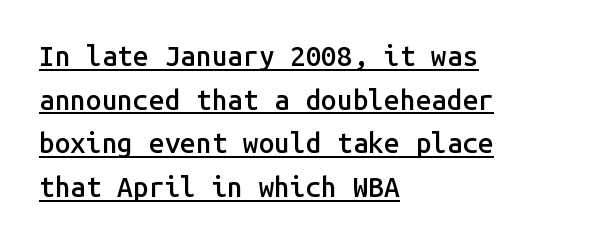
The rendering keeps characters at their native spacing. In terms of weight, the rendering is demibold, just under bold. Which margin do the lines hug? The left one — the right edge is uneven. The type family on display is of the sans-serif kind. These lines sit exactly where default settings would place them. Each letter, wide or thin by design, is forced into the same width here.
